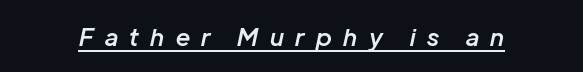
The image shows 24 px text type, italic (leaning right); set unusually wide letter spacing (+0.48 em), underlined.
